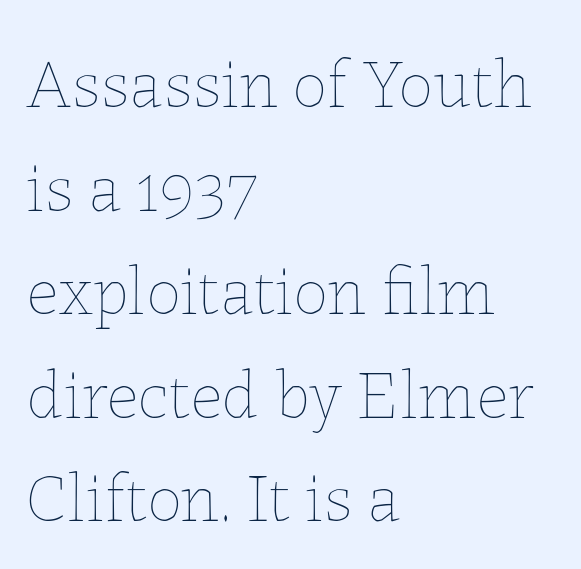
The words here are not underlined. Is there much room between lines? A standard amount, neither cramped nor airy. A student would call this left alignment; a typographer would say flush left, rag right. Counters stay open thanks to moderate or lighter strokes.
